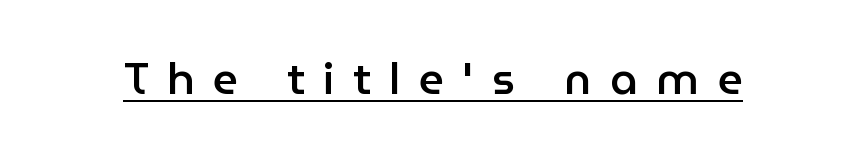
{"serif": "no", "italic": "no", "bold": "semi", "weight": "semibold", "width": "normal", "stroke_contrast": "low", "x_height": "medium", "monospaced": "no", "underline": "yes", "letter_spacing": "wide", "letter_spacing_em": 0.42, "glyph_px": 44}
